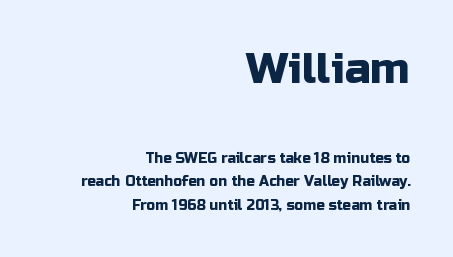
The passage shown has conventional tracking throughout. This sample has the flowing, uneven cadence of proportional lettering. Characters remain perfectly vertical along every line. Horizontal alignment here is rightward, an uncommon choice for prose. Classification — sans serif. The vertical gap from one line to the next is medium.
